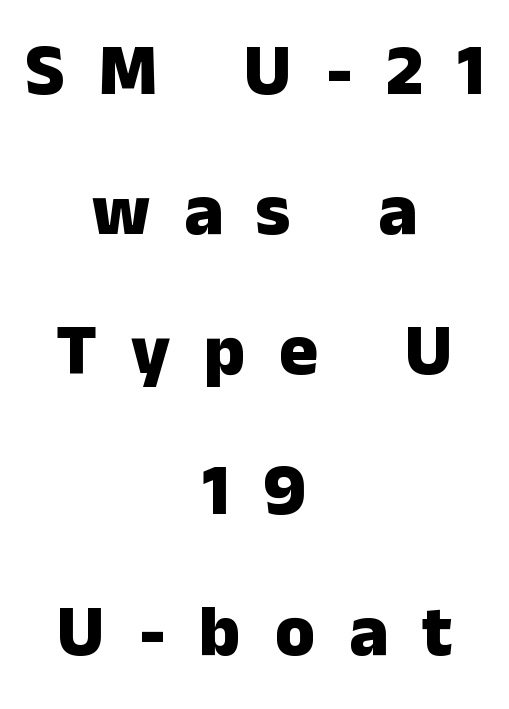
The image shows 73 px heavy sans-serif type, upright; set centered, loose line spacing (1.92x), unusually wide letter spacing (+0.46 em), not underlined; low stroke contrast and a medium x-height.
